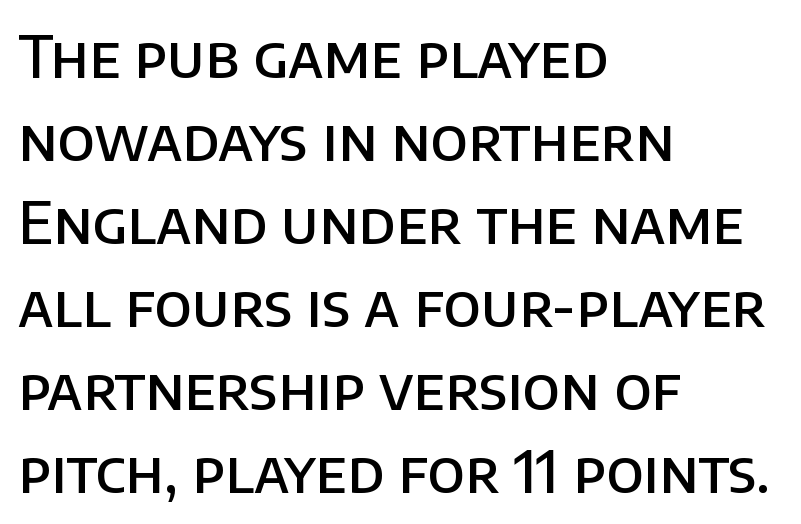
{"serif": "no", "italic": "no", "bold": "semi", "weight": "semibold", "width": "normal", "stroke_contrast": "low", "x_height": "large", "monospaced": "no", "underline": "no", "align": "left", "line_spacing": "normal", "line_spacing_ratio": 1.43, "letter_spacing": "normal", "letter_spacing_em": 0.0, "glyph_px": 58}
